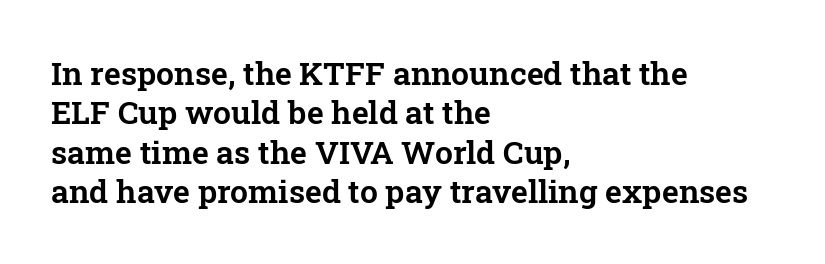
{"serif": "yes", "italic": "no", "width": "normal", "stroke_contrast": "low", "x_height": "medium", "monospaced": "no", "underline": "no", "align": "left", "line_spacing_ratio": 1.23, "letter_spacing": "normal", "letter_spacing_em": 0.0, "glyph_px": 32}
